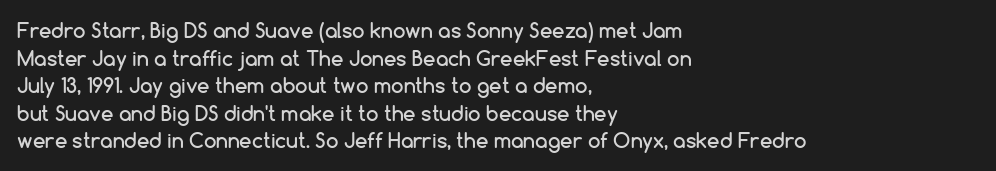
The image shows 20 px text type, upright; set left-aligned, normal line spacing (1.38x), normal letter spacing, not underlined.
